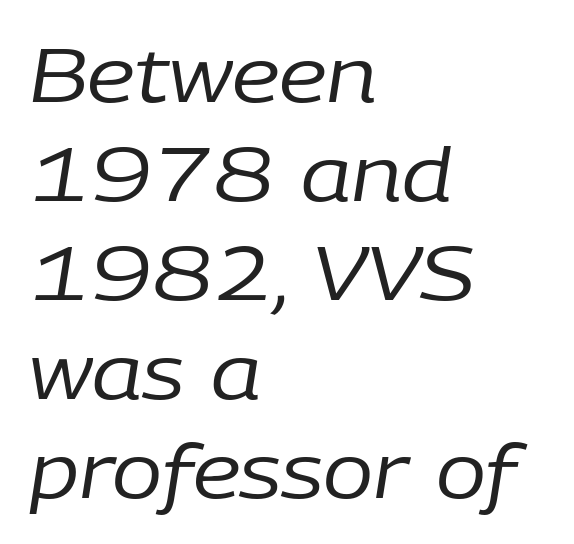
Q: Is the text bold? A: No.
Q: Is the text italic (slanted)? A: Yes, it leans right by about 9 degrees.
Q: Is the text underlined? A: No.
Q: How is the paragraph aligned? A: Left-aligned.
Q: Is the spacing between letters normal or unusually wide? A: Normal.
Q: Is the spacing between lines tight, normal or loose? A: Normal.
Q: Width (condensed, normal, or wide)? A: Normal.
Q: Stroke contrast? A: Low.
Q: x-height? A: Medium.
Q: Monospaced? A: No.
